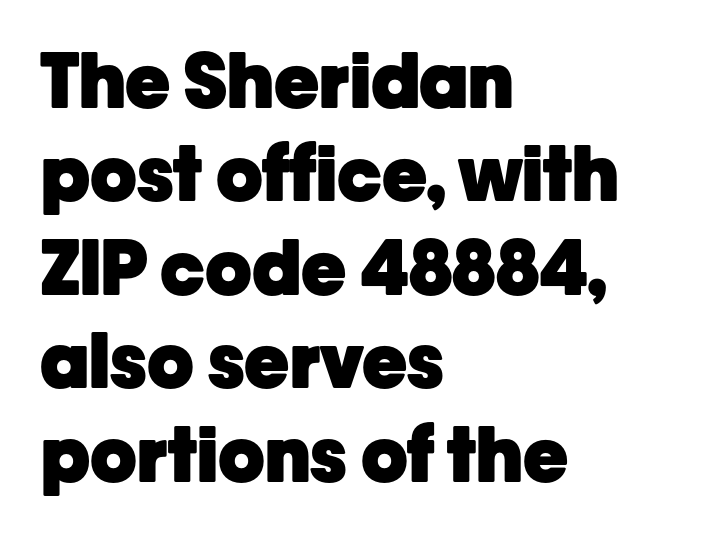
The image shows 76 px heavy sans-serif type, upright; set left-aligned, line spacing 1.23x, normal letter spacing, not underlined; low stroke contrast and a medium x-height.
